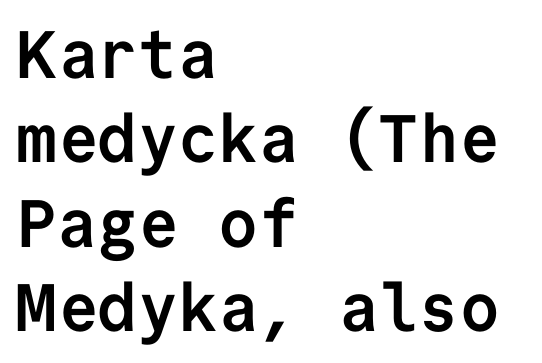
{"serif": "no", "italic": "no", "bold": "yes", "weight": "semibold", "width": "normal", "stroke_contrast": "low", "x_height": "medium", "monospaced": "yes", "underline": "no", "align": "left", "line_spacing": "normal", "line_spacing_ratio": 1.26, "letter_spacing": "normal", "letter_spacing_em": 0.0, "glyph_px": 67}
